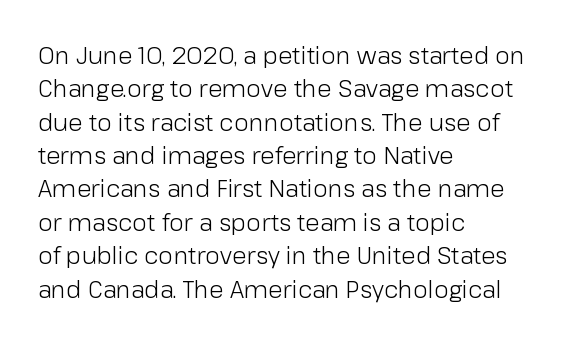
Q: Is the text bold? A: No.
Q: Is the text italic (slanted)? A: No, it is upright.
Q: Is the text underlined? A: No.
Q: How is the paragraph aligned? A: Left-aligned.
Q: Is the spacing between letters normal or unusually wide? A: Normal.
Q: Is the spacing between lines tight, normal or loose? A: Normal.
